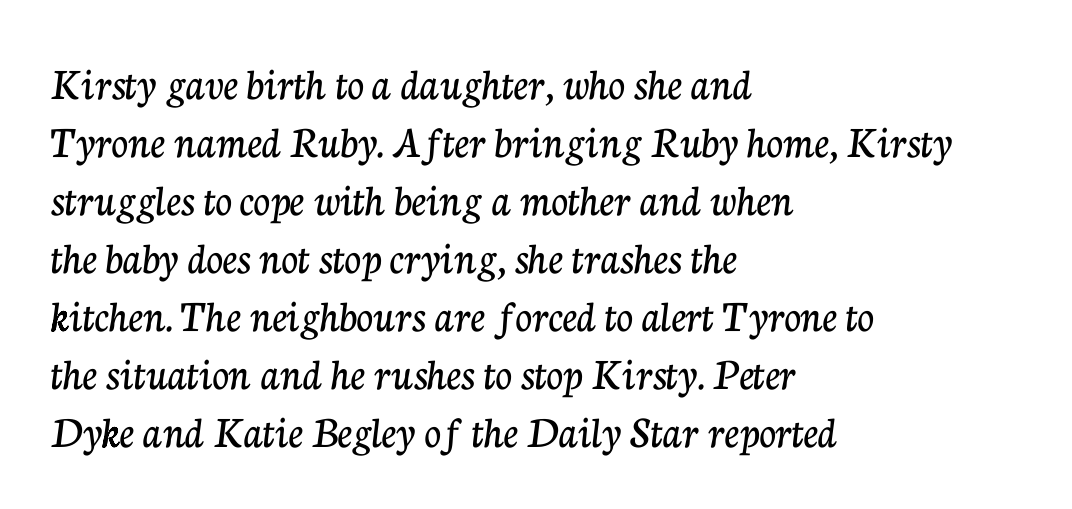
How are the letters spaced? Ordinarily, with no added tracking. The lines are quadded left. The characters display serif detailing at their extremities. Descenders hang freely into open space.
